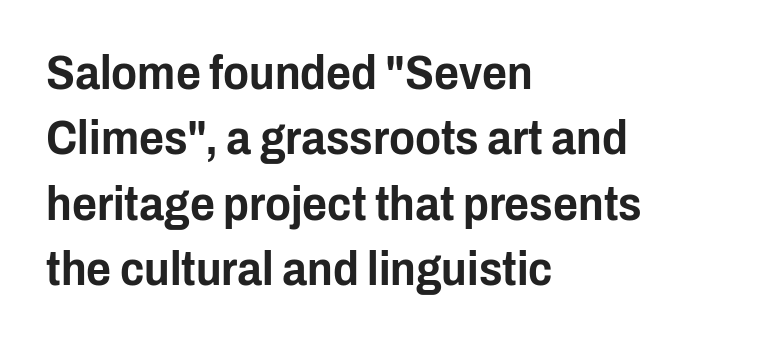
The image shows 48 px condensed sans-serif type, upright; set left-aligned, normal line spacing (1.36x), normal letter spacing, not underlined; low stroke contrast and a medium x-height.
